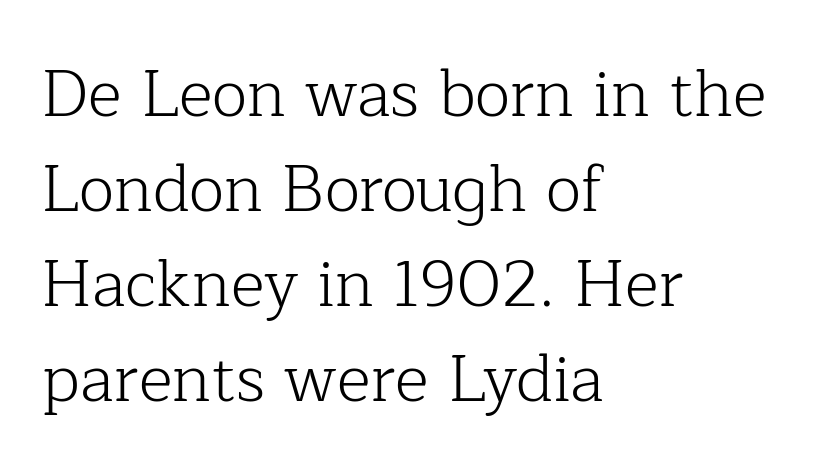
The image shows 65 px light serif type, upright; set left-aligned, normal line spacing (1.46x), normal letter spacing, not underlined; low stroke contrast and a medium x-height.
